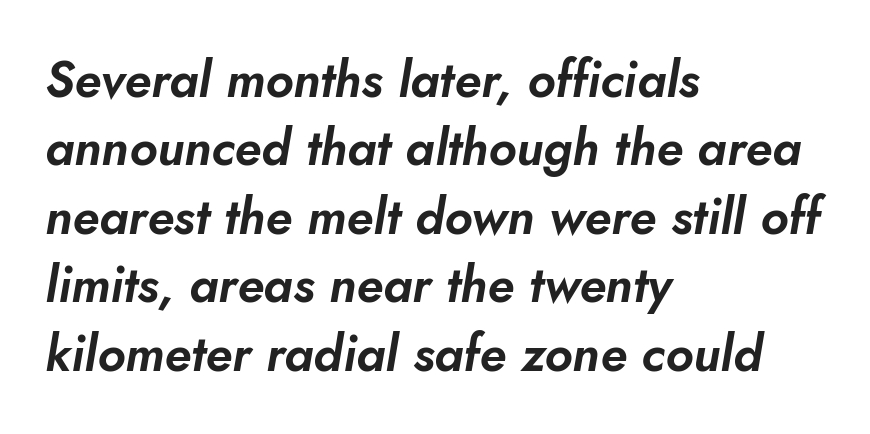
{"italic": "yes", "lean": "right", "slant_degrees": 10, "width": "normal", "stroke_contrast": "low", "x_height": "small", "monospaced": "no", "underline": "no", "align": "left", "line_spacing": "normal", "line_spacing_ratio": 1.37, "letter_spacing": "normal", "letter_spacing_em": 0.0, "glyph_px": 50}
